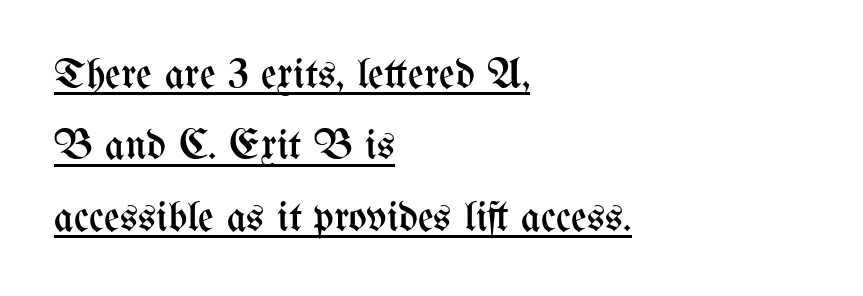
The passage shown is typed in a proportional face where columns would drift. Line spacing here is normal. Is there an underline? Yes — a line sits under the letters. How are the letters spaced? Ordinarily, with no added tracking. Horizontal alignment here is leftward, the default for most running prose. Stems here are at most as thick as an everyday book face.
